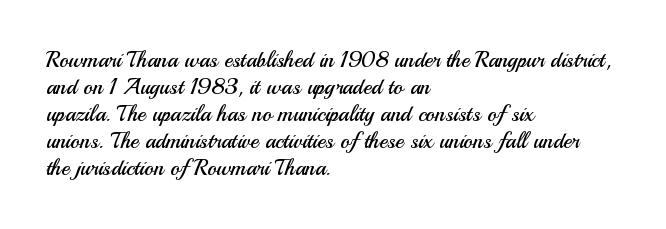
{"bold": "no", "underline": "no", "align": "left", "line_spacing_ratio": 1.23, "letter_spacing": "normal", "letter_spacing_em": 0.0, "glyph_px": 22}
